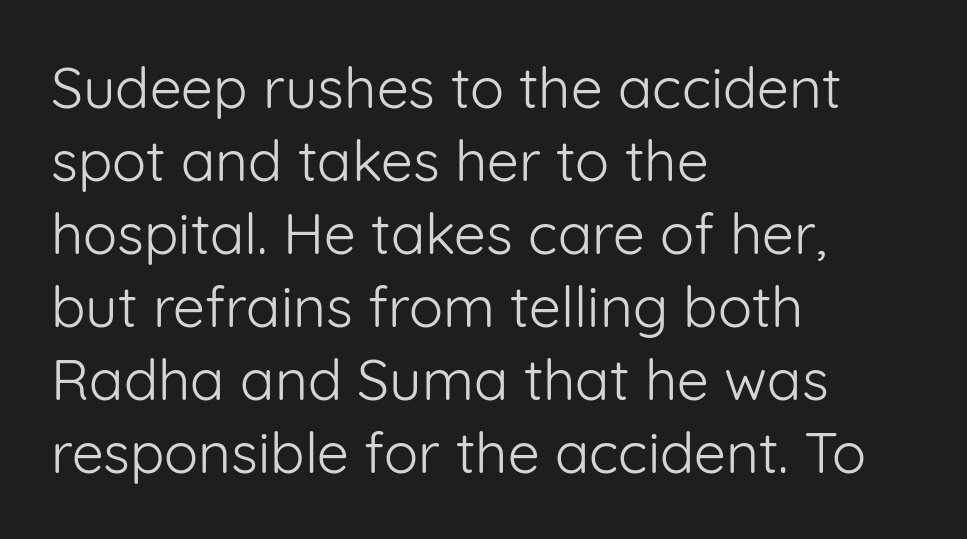
Serifs: no, the terminals of the letterforms are clean. The font's upright variant was chosen for this text. Any mark beneath the type? The region is blank. No chunkiness to these letters — they're not bold.
